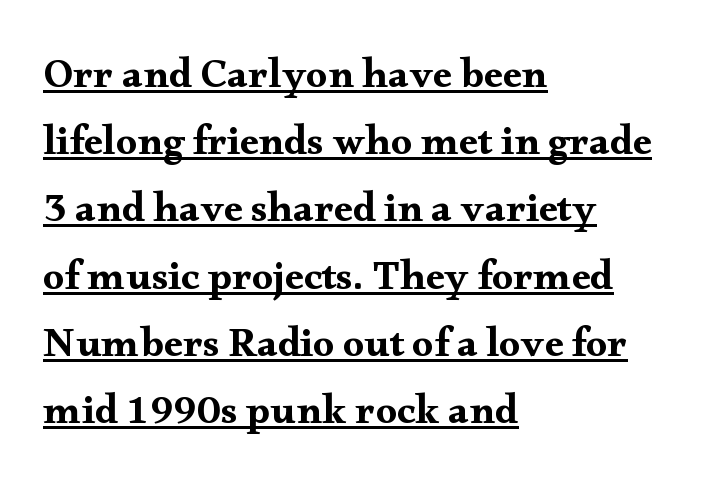
{"serif": "yes", "italic": "no", "width": "wide", "stroke_contrast": "medium", "x_height": "small", "monospaced": "no", "underline": "yes", "align": "left", "line_spacing": "normal", "line_spacing_ratio": 1.6, "letter_spacing": "normal", "letter_spacing_em": 0.0, "glyph_px": 42}
